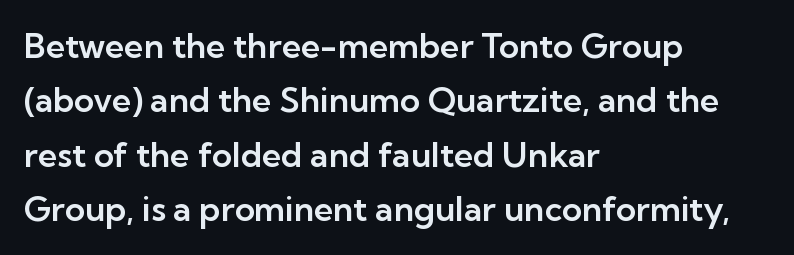
{"serif": "no", "italic": "no", "width": "normal", "stroke_contrast": "low", "x_height": "medium", "monospaced": "no", "underline": "no", "align": "left", "line_spacing": "normal", "line_spacing_ratio": 1.6, "letter_spacing": "normal", "letter_spacing_em": 0.0, "glyph_px": 34}
